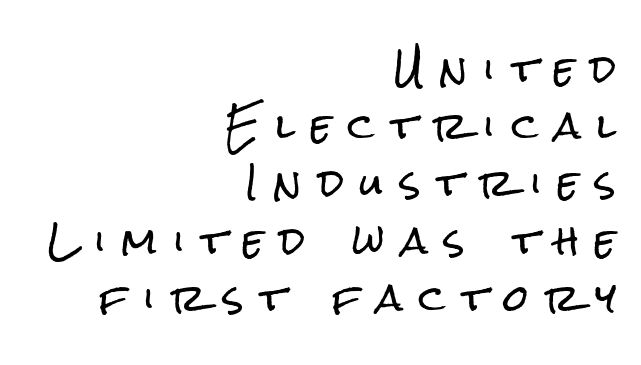
The image shows 36 px condensed sans-serif type, upright; set right-aligned, normal line spacing (1.59x), unusually wide letter spacing (+0.46 em), not underlined; low stroke contrast and a medium x-height.
